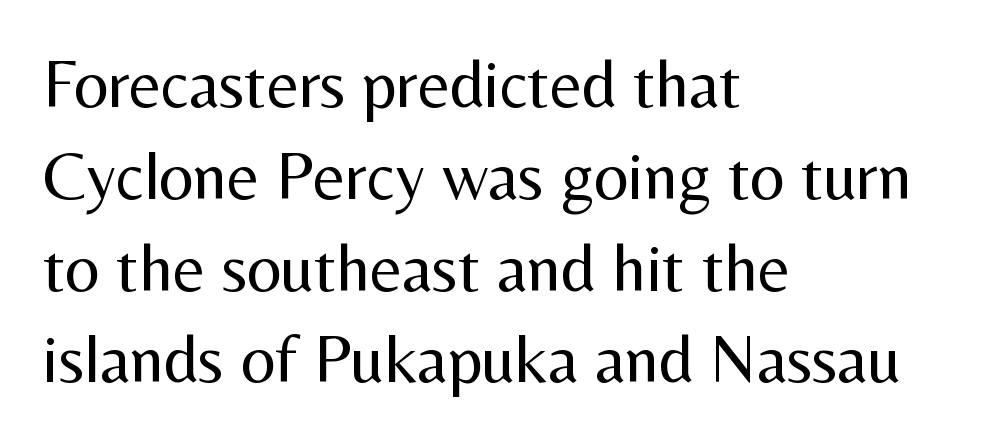
Tall strokes in this sample are plumb rather than angled. Each stroke keeps to a modest, everyday thickness or less. Is there much room between lines? A standard amount, neither cramped nor airy. The zone under the glyphs is completely vacant. Looks like regular typesetting: each glyph gets only the width it needs.
